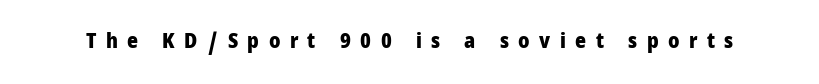
Between one letter and the next there's a generous, obvious gap. The space beneath each line is pristine and unruled. Ascenders rise straight up at ninety degrees. The glyphs have the mass of a bold cut.
